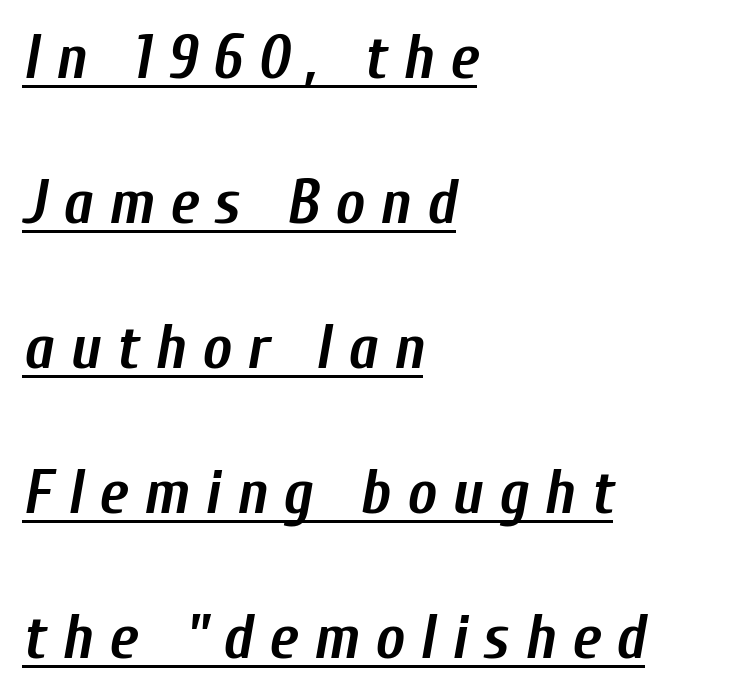
{"italic": "yes", "lean": "right", "slant_degrees": 10, "bold": "yes", "weight": "semibold", "width": "condensed", "stroke_contrast": "low", "x_height": "medium", "monospaced": "no", "underline": "yes", "align": "left", "line_spacing": "loose", "line_spacing_ratio": 2.34, "letter_spacing": "wide", "letter_spacing_em": 0.25, "glyph_px": 62}
